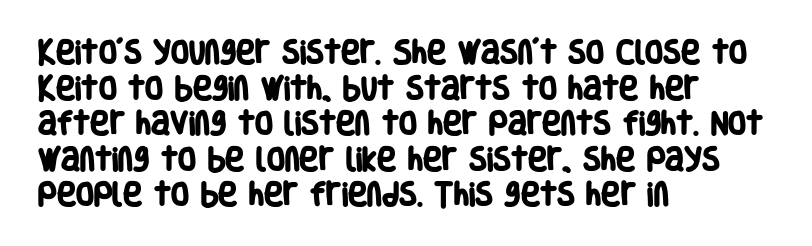
{"bold": "yes", "underline": "no", "align": "left", "line_spacing": "normal", "line_spacing_ratio": 1.37, "letter_spacing": "normal", "letter_spacing_em": 0.0, "glyph_px": 26}
